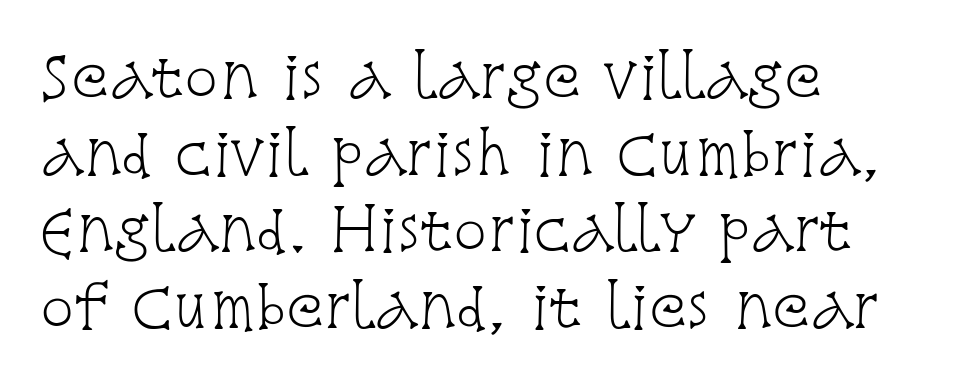
Q: Is the text bold? A: No.
Q: Is the text italic (slanted)? A: No, it is upright.
Q: Is the typeface a serif or a sans-serif typeface? A: Serif.
Q: Is the text underlined? A: No.
Q: How is the paragraph aligned? A: Left-aligned.
Q: Is the spacing between letters normal or unusually wide? A: Normal.
Q: Is the spacing between lines tight, normal or loose? A: Normal.
Q: Width (condensed, normal, or wide)? A: Condensed.
Q: Stroke contrast? A: Low.
Q: x-height? A: Large.
Q: Monospaced? A: No.
